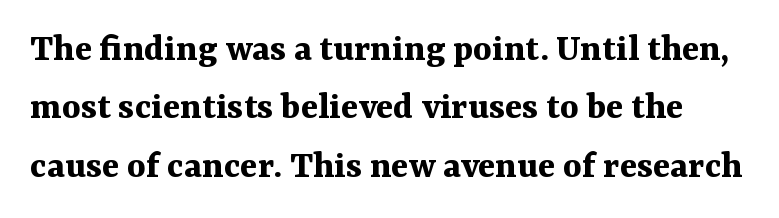
Q: Is the text bold? A: Yes.
Q: Is the text italic (slanted)? A: No, it is upright.
Q: Is the typeface a serif or a sans-serif typeface? A: Serif.
Q: Is the text underlined? A: No.
Q: Is the spacing between letters normal or unusually wide? A: Normal.
Q: Is the spacing between lines tight, normal or loose? A: Normal.
Q: Width (condensed, normal, or wide)? A: Normal.
Q: Stroke contrast? A: Medium.
Q: x-height? A: Medium.
Q: Monospaced? A: No.
